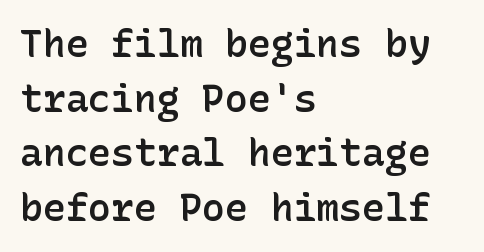
The image shows 38 px semibold sans-serif type, upright; set left-aligned, normal line spacing (1.44x), normal letter spacing, not underlined; low stroke contrast and a medium x-height.
